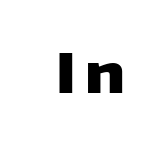
Grotesque or geometric, the face here clearly has no serifs. Look at the stroke-to-counter ratio: heavy, a bold. Spacing verdict: proportional, widths tailored to each character. Rule under the text: the space is simply empty. The type sits square on the baseline with zero lean.
